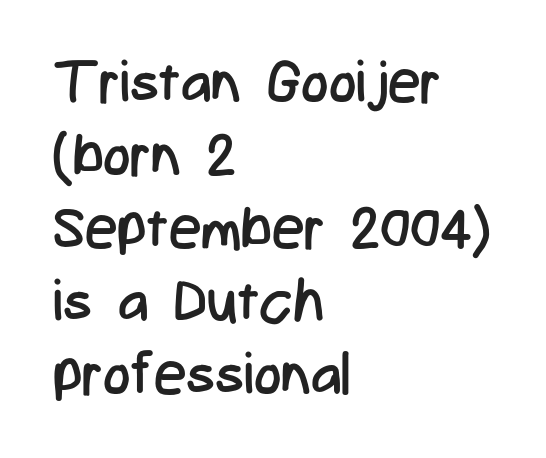
The image shows 58 px regular-weight, condensed sans-serif type, upright; set left-aligned, normal line spacing (1.26x), normal letter spacing, not underlined; low stroke contrast and a medium x-height.
